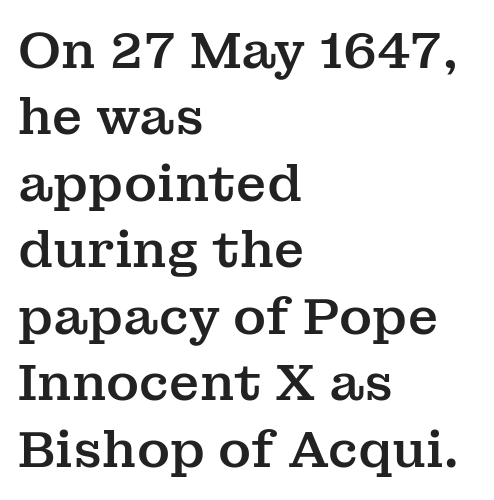
A typesetter would call this leading conventional body-copy spacing. The letters stand upright; this is a roman face. Reading down the block, your eye returns to a fixed left position each line. The string is rendered with underlining switched off. The rendering uses natural spacing where letterforms have individual widths. Font category for this specimen: serif.
